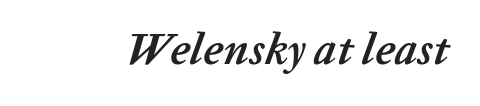
The image shows 45 px semibold type, italic (leaning right); set normal letter spacing, not underlined; low stroke contrast and a medium x-height.
